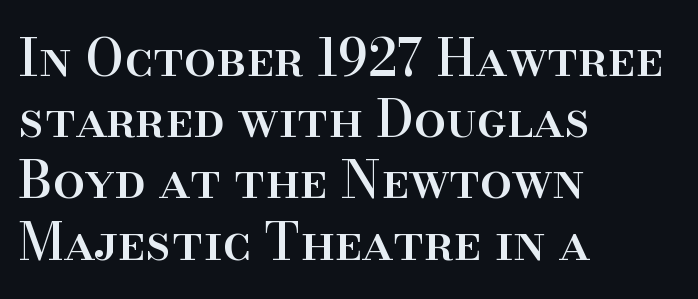
Q: Is the text italic (slanted)? A: No, it is upright.
Q: Is the typeface a serif or a sans-serif typeface? A: Serif.
Q: Is the text underlined? A: No.
Q: How is the paragraph aligned? A: Left-aligned.
Q: Is the spacing between letters normal or unusually wide? A: Normal.
Q: Width (condensed, normal, or wide)? A: Normal.
Q: Stroke contrast? A: High.
Q: x-height? A: Small.
Q: Monospaced? A: No.
